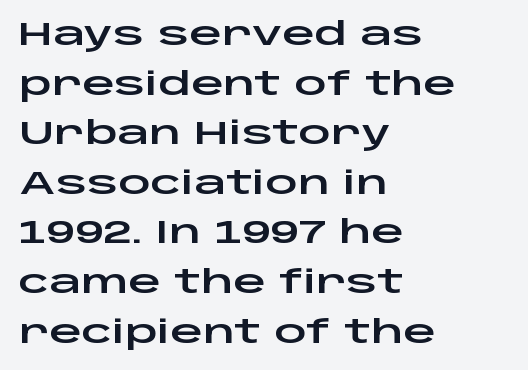
The image shows 32 px wide sans-serif type, upright; set left-aligned, normal line spacing (1.55x), normal letter spacing, not underlined; low stroke contrast and a large x-height.
